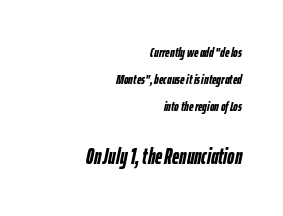
{"italic": "yes", "lean": "right", "slant_degrees": 12, "bold": "yes", "underline": "no", "align": "right", "line_spacing": "loose", "line_spacing_ratio": 1.92, "letter_spacing": "normal", "letter_spacing_em": 0.0, "larger_block": "second", "size_ratio": 1.57, "glyph_px": 22}
